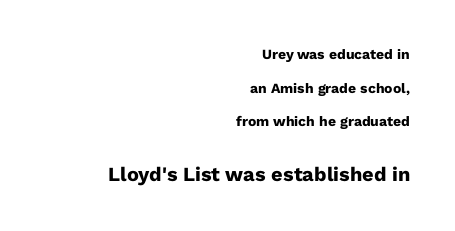
Q: Is the text bold? A: Yes.
Q: Is the text italic (slanted)? A: No, it is upright.
Q: Is the text underlined? A: No.
Q: How is the paragraph aligned? A: Right-aligned.
Q: Is the spacing between letters normal or unusually wide? A: Normal.
Q: Is the spacing between lines tight, normal or loose? A: Loose.
Q: Which block of text is set in a larger size, the first (top) or the second (bottom)? A: The second (bottom) one.
